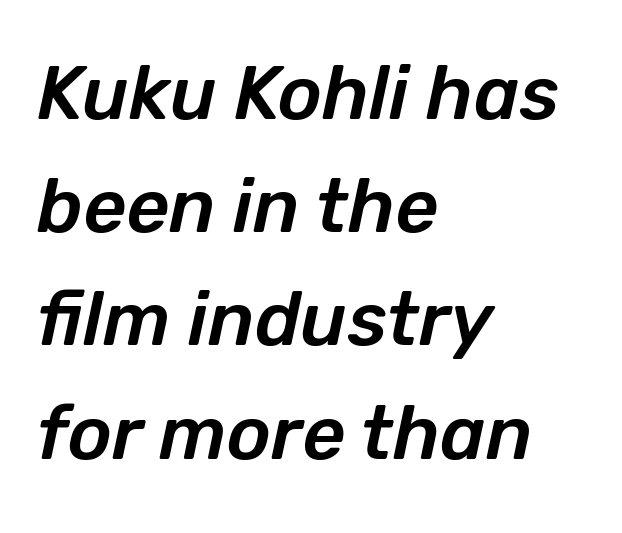
Anything drawn beneath the words? Only blank space. Does the leading feel generous? No, just average. Is the letter spacing exaggerated? No — it looks like the ordinary default. Varying glyph widths throughout — classic text-font behaviour. Visually the block forms a straight wall on the left and a jagged coastline on the right. Looking at the ascenders, they clearly lean.
